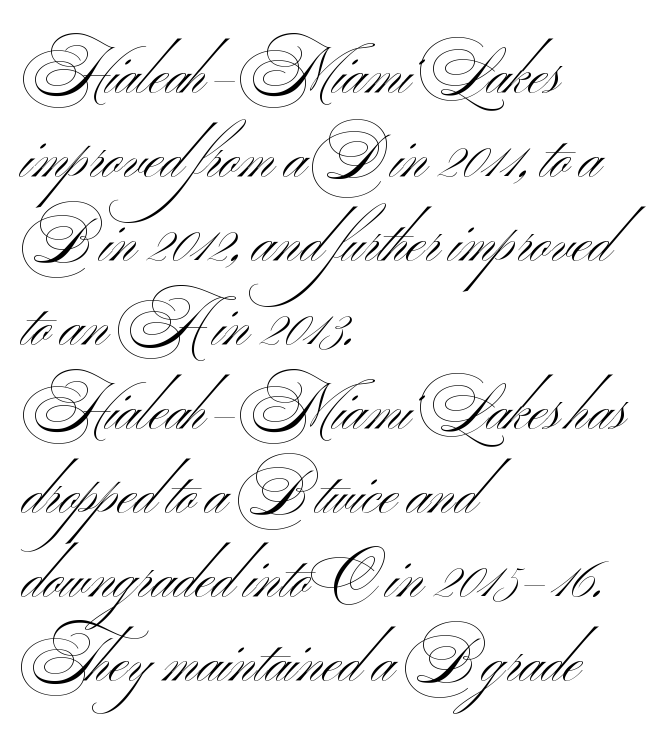
A normal amount of white space separates one row of letters from the next. Alignment: flush left. Is the stroke heavy? The answer is a plain regular-or-lighter. A clean baseline with only descenders dipping below it.
